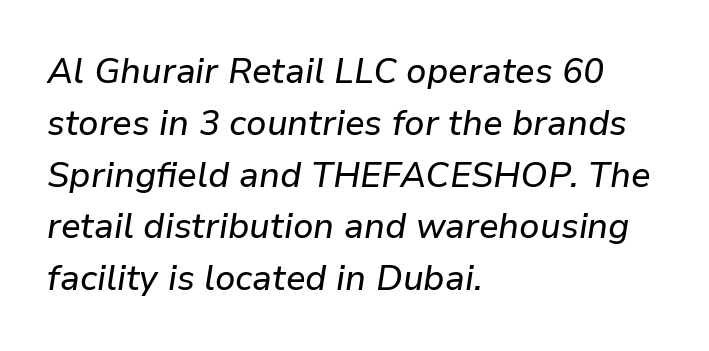
Q: Is the text italic (slanted)? A: Yes, it leans right by about 9 degrees.
Q: Is the text underlined? A: No.
Q: How is the paragraph aligned? A: Left-aligned.
Q: Is the spacing between letters normal or unusually wide? A: Normal.
Q: Is the spacing between lines tight, normal or loose? A: Normal.
Q: Width (condensed, normal, or wide)? A: Normal.
Q: Stroke contrast? A: Low.
Q: x-height? A: Medium.
Q: Monospaced? A: No.
